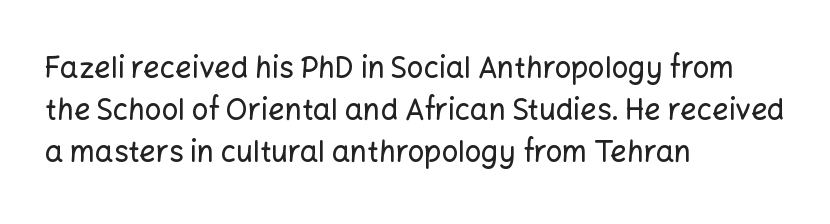
The image shows 29 px sans-serif type, upright; set left-aligned, normal line spacing (1.45x), normal letter spacing, not underlined; low stroke contrast and a medium x-height.
